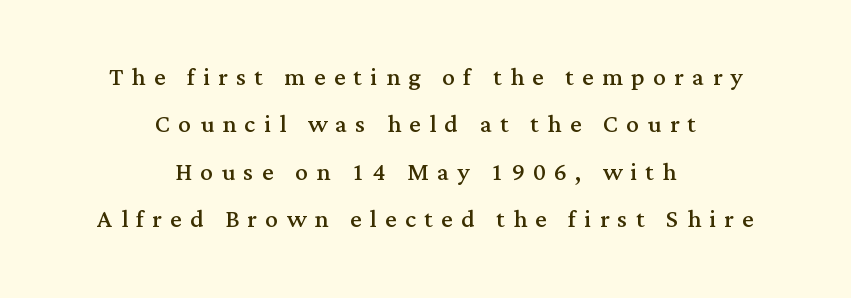
Check where the strokes stop: tiny serifs finish them off. Beneath every word, the page is bare. Every character sits straight up, as roman type does. Ink coverage per letter is moderate at most. The passage shown stacks its lines at a standard gap.
